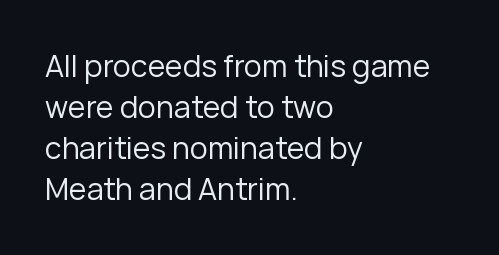
Q: Is the text bold? A: No.
Q: Is the text italic (slanted)? A: No, it is upright.
Q: Is the typeface a serif or a sans-serif typeface? A: Sans-serif.
Q: Is the text underlined? A: No.
Q: How is the paragraph aligned? A: Left-aligned.
Q: Is the spacing between letters normal or unusually wide? A: Normal.
Q: Is the spacing between lines tight, normal or loose? A: Normal.
Q: Width (condensed, normal, or wide)? A: Normal.
Q: Stroke contrast? A: Low.
Q: x-height? A: Medium.
Q: Monospaced? A: No.
